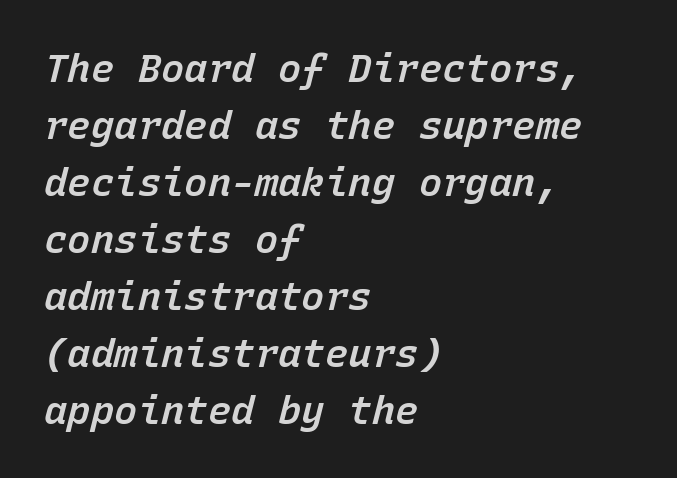
Q: Is the text bold? A: Semi-bold.
Q: Is the text italic (slanted)? A: Yes, it leans right by about 15 degrees.
Q: Is the text underlined? A: No.
Q: How is the paragraph aligned? A: Left-aligned.
Q: Is the spacing between letters normal or unusually wide? A: Normal.
Q: Is the spacing between lines tight, normal or loose? A: Normal.
Q: Width (condensed, normal, or wide)? A: Normal.
Q: Stroke contrast? A: Low.
Q: x-height? A: Medium.
Q: Monospaced? A: Yes.
